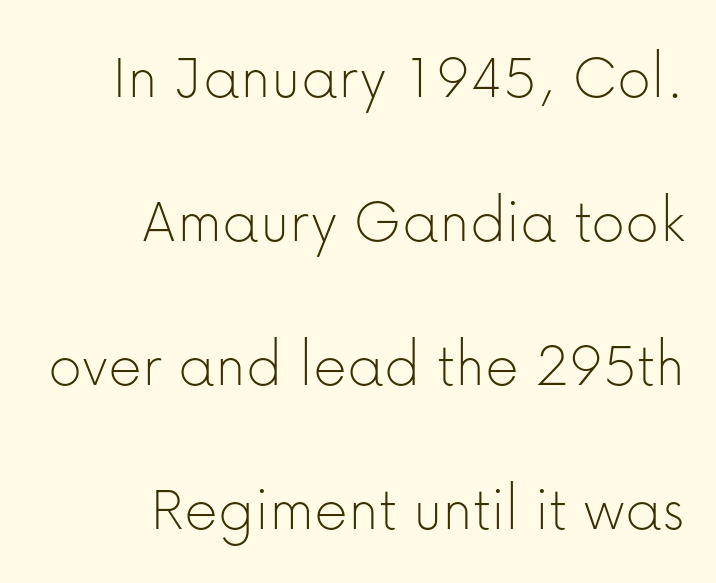
Q: Is the text bold? A: No.
Q: Is the text italic (slanted)? A: No, it is upright.
Q: Is the typeface a serif or a sans-serif typeface? A: Sans-serif.
Q: Is the text underlined? A: No.
Q: How is the paragraph aligned? A: Right-aligned.
Q: Is the spacing between letters normal or unusually wide? A: Normal.
Q: Is the spacing between lines tight, normal or loose? A: Loose.
Q: Width (condensed, normal, or wide)? A: Normal.
Q: Stroke contrast? A: Low.
Q: x-height? A: Medium.
Q: Monospaced? A: No.
